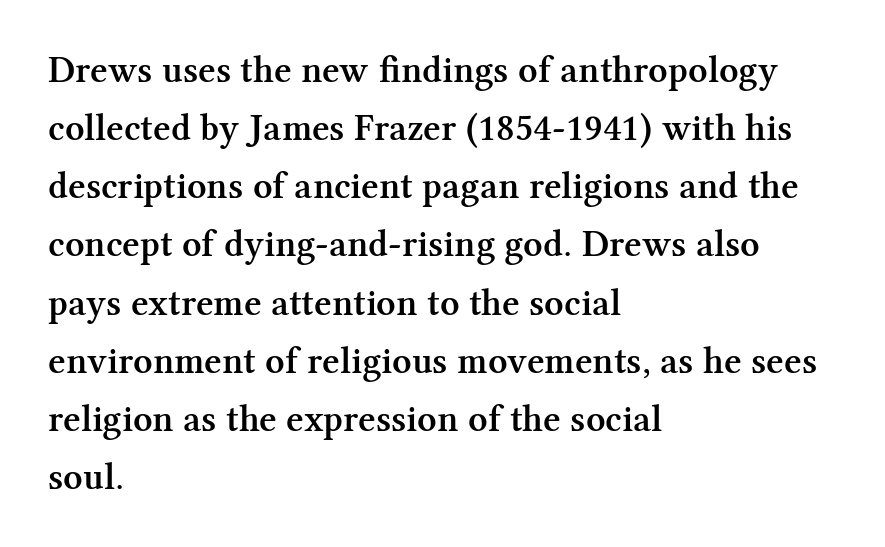
Q: Is the text bold? A: Semi-bold.
Q: Is the text italic (slanted)? A: No, it is upright.
Q: Is the typeface a serif or a sans-serif typeface? A: Serif.
Q: Is the text underlined? A: No.
Q: How is the paragraph aligned? A: Left-aligned.
Q: Is the spacing between letters normal or unusually wide? A: Normal.
Q: Is the spacing between lines tight, normal or loose? A: Normal.
Q: Width (condensed, normal, or wide)? A: Normal.
Q: Stroke contrast? A: Medium.
Q: x-height? A: Medium.
Q: Monospaced? A: No.
